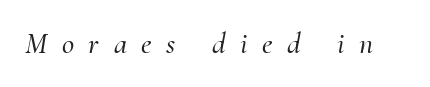
{"serif": "yes", "italic": "yes", "lean": "right", "slant_degrees": 10, "width": "normal", "stroke_contrast": "medium", "x_height": "small", "monospaced": "no", "underline": "no", "letter_spacing": "wide", "letter_spacing_em": 0.49, "glyph_px": 30}
